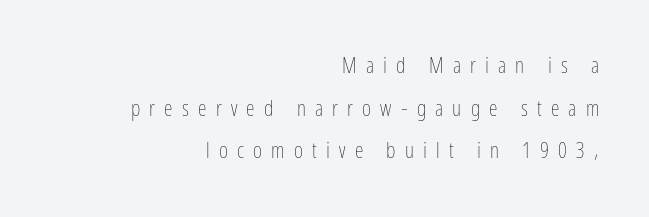
{"italic": "no", "bold": "no", "underline": "no", "align": "right", "line_spacing": "loose", "line_spacing_ratio": 1.94, "letter_spacing": "wide", "letter_spacing_em": 0.42, "glyph_px": 22}
